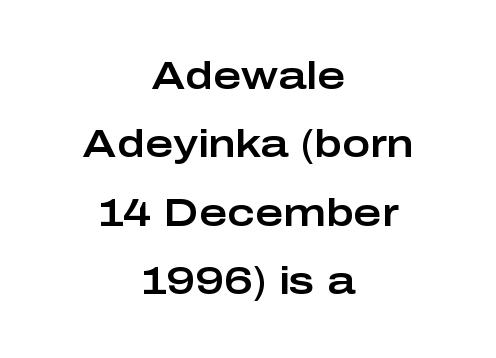
A sans-serif font was chosen for this passage. The passage shown has conventional tracking throughout. The string is rendered with underlining switched off. Alignment: centered. Italic: no, the glyphs are upright roman.
